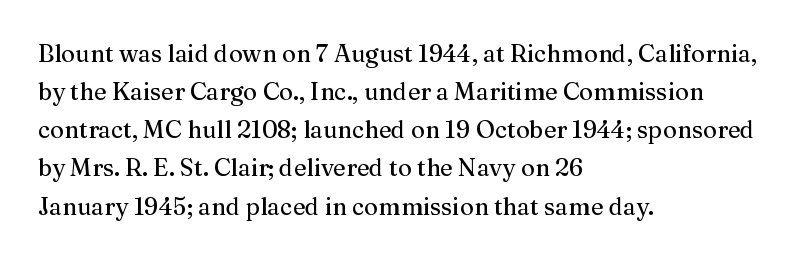
{"italic": "no", "underline": "no", "align": "left", "line_spacing": "normal", "line_spacing_ratio": 1.59, "letter_spacing": "normal", "letter_spacing_em": 0.0, "glyph_px": 24}
